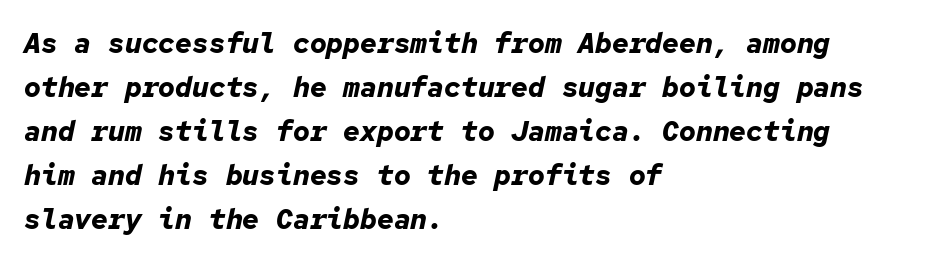
{"italic": "yes", "lean": "right", "slant_degrees": 12, "bold": "yes", "weight": "bold", "width": "normal", "stroke_contrast": "low", "x_height": "medium", "monospaced": "yes", "underline": "no", "align": "left", "line_spacing": "normal", "line_spacing_ratio": 1.57, "letter_spacing": "normal", "letter_spacing_em": 0.0, "glyph_px": 28}
